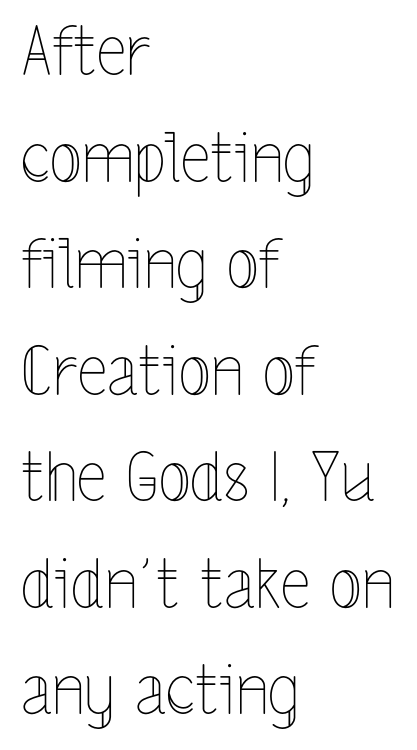
The image shows 67 px thin, condensed type, upright; set left-aligned, normal line spacing (1.59x), normal letter spacing, not underlined; a medium x-height.
